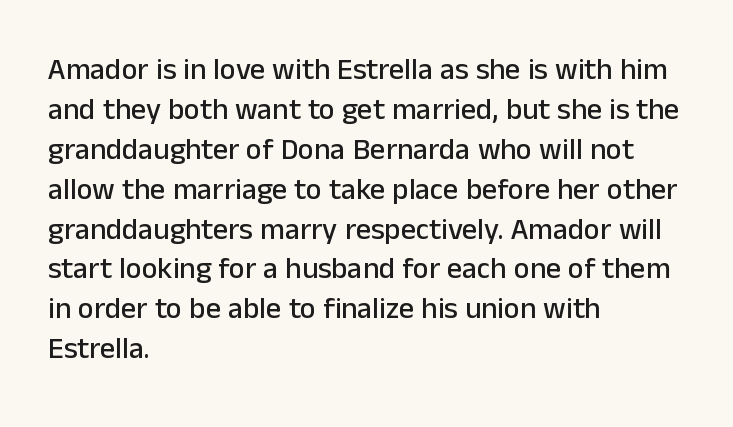
The letters advance in unequal steps, a hallmark of proportional type. Descender tails drop into unmarked territory. Typographically, this falls in the sans-serif category. The designer left line spacing at the default. Words appear dense and cohesive because spacing is normal.
